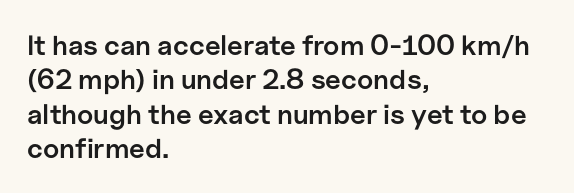
Descender tails drop into unmarked territory. The letters advance in unequal steps, a hallmark of proportional type. The passage is arranged the way most books set body copy — flush left. Are there feet on the stems? There aren't — it's a sans. Here the glyphs are tracked normally, forming tight word shapes. The lettering holds an erect, upright posture throughout.
